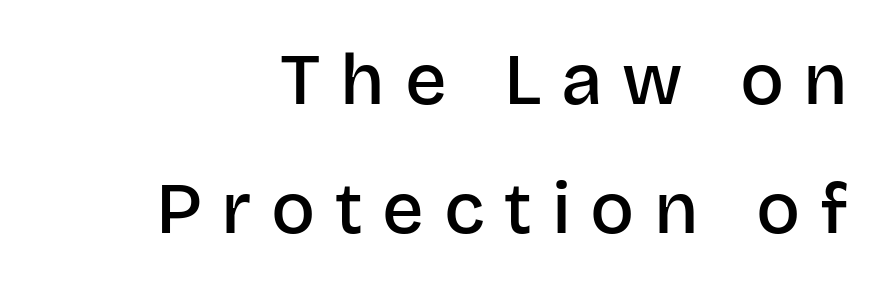
Q: Is the text bold? A: Semi-bold.
Q: Is the text italic (slanted)? A: No, it is upright.
Q: Is the typeface a serif or a sans-serif typeface? A: Sans-serif.
Q: Is the text underlined? A: No.
Q: Is the spacing between letters normal or unusually wide? A: Unusually wide.
Q: Width (condensed, normal, or wide)? A: Normal.
Q: Stroke contrast? A: Low.
Q: x-height? A: Large.
Q: Monospaced? A: No.
